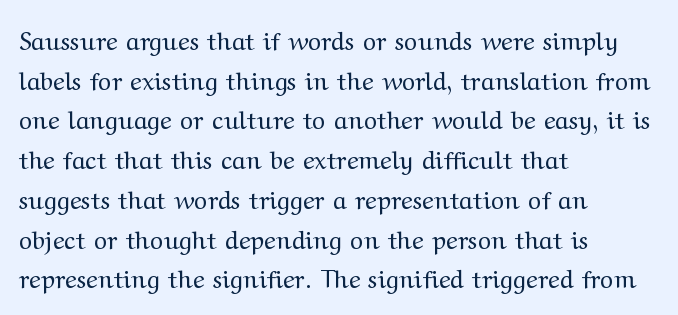
{"italic": "no", "bold": "no", "underline": "no", "align": "left", "line_spacing": "normal", "line_spacing_ratio": 1.59, "letter_spacing": "normal", "letter_spacing_em": 0.0, "glyph_px": 25}
